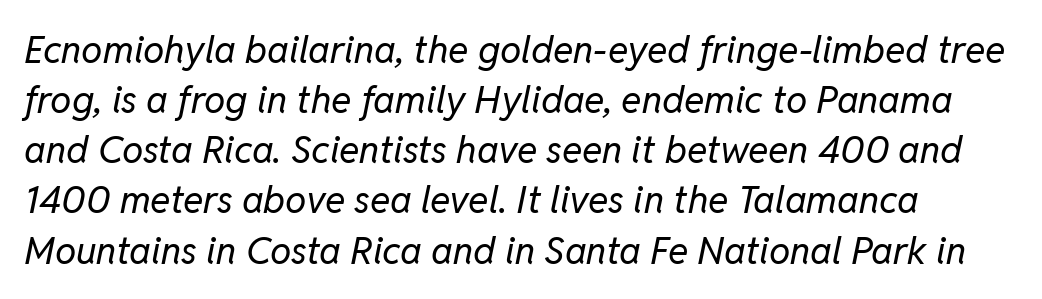
Q: Is the text bold? A: No.
Q: Is the text italic (slanted)? A: Yes, it leans right by about 11 degrees.
Q: Is the text underlined? A: No.
Q: How is the paragraph aligned? A: Left-aligned.
Q: Is the spacing between letters normal or unusually wide? A: Normal.
Q: Is the spacing between lines tight, normal or loose? A: Normal.
Q: Width (condensed, normal, or wide)? A: Normal.
Q: Stroke contrast? A: Low.
Q: x-height? A: Medium.
Q: Monospaced? A: No.
